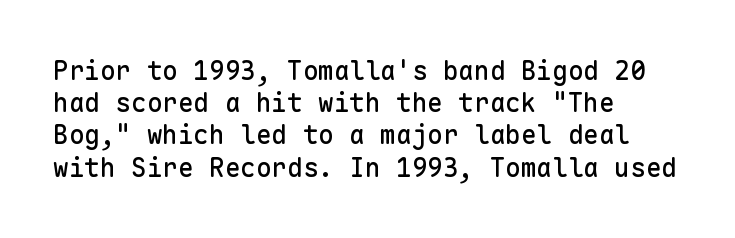
Q: Is the text italic (slanted)? A: No, it is upright.
Q: Is the text underlined? A: No.
Q: How is the paragraph aligned? A: Left-aligned.
Q: Is the spacing between letters normal or unusually wide? A: Normal.
